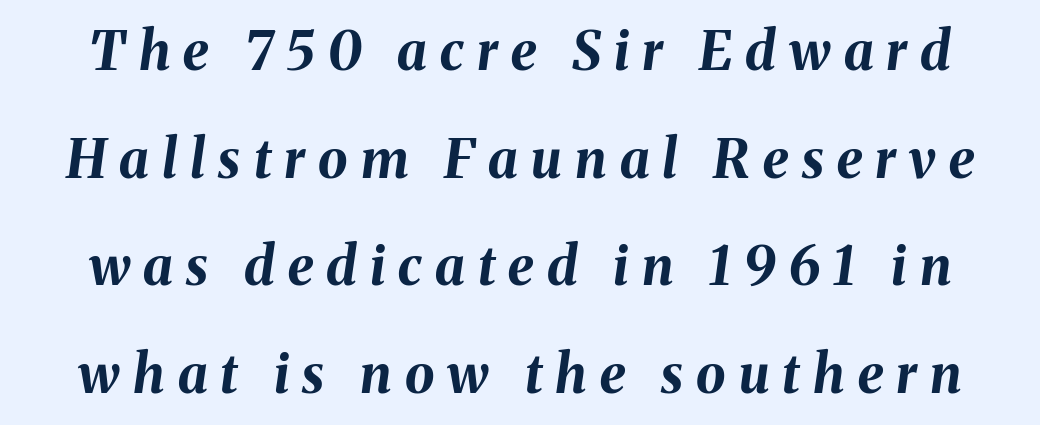
This is oblique type, the kind used for emphasis or titles. The letters are spread apart with noticeably loose tracking. Whoever set this chose breathing room over compactness in the vertical rhythm. You'd pick this weight for a headline — it's a proper bold. The face used here is proportionally spaced, like ordinary book or web type. Descenders hang freely into open space.
